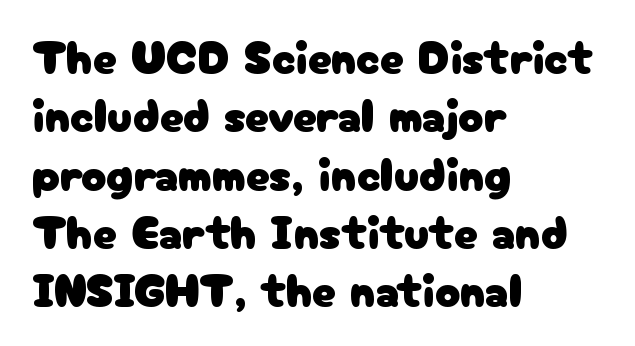
{"serif": "no", "italic": "no", "width": "normal", "stroke_contrast": "low", "x_height": "medium", "monospaced": "no", "underline": "no", "align": "left", "line_spacing_ratio": 1.24, "letter_spacing": "normal", "letter_spacing_em": 0.0, "glyph_px": 47}
